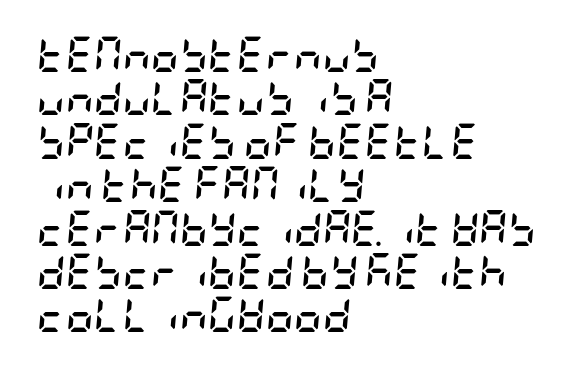
{"italic": "yes", "lean": "right", "slant_degrees": 5, "bold": "yes", "weight": "semibold", "width": "condensed", "stroke_contrast": "low", "x_height": "large", "underline": "no", "align": "left", "line_spacing_ratio": 1.24, "letter_spacing": "normal", "letter_spacing_em": 0.0, "glyph_px": 35}
